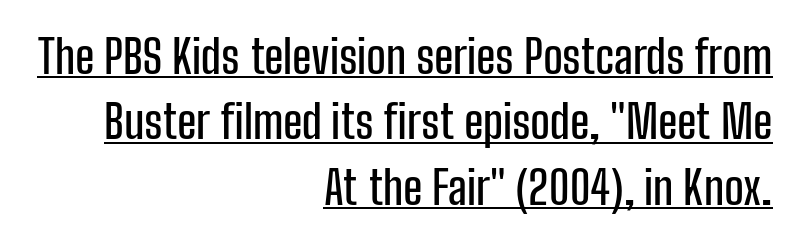
Q: Is the text italic (slanted)? A: No, it is upright.
Q: Is the typeface a serif or a sans-serif typeface? A: Sans-serif.
Q: Is the text underlined? A: Yes.
Q: How is the paragraph aligned? A: Right-aligned.
Q: Is the spacing between letters normal or unusually wide? A: Normal.
Q: Is the spacing between lines tight, normal or loose? A: Normal.
Q: Width (condensed, normal, or wide)? A: Condensed.
Q: Stroke contrast? A: Low.
Q: x-height? A: Medium.
Q: Monospaced? A: No.
